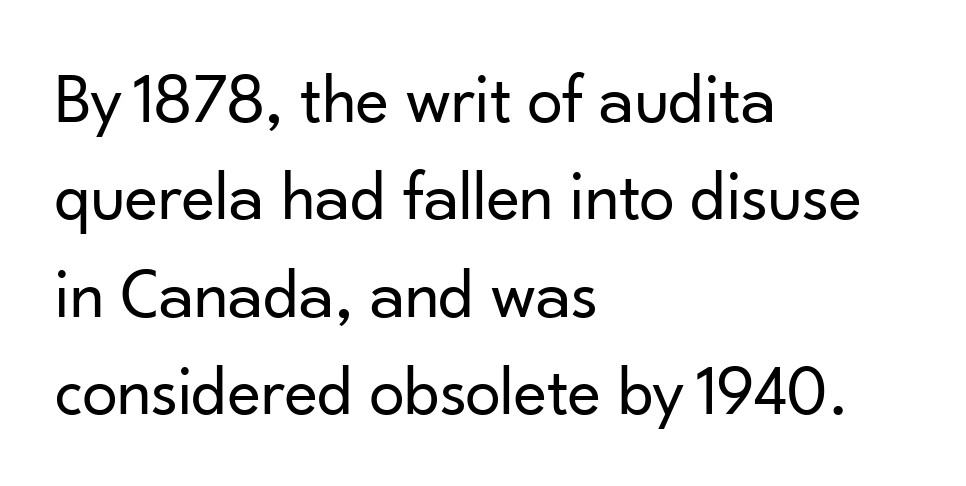
Q: Is the text bold? A: No.
Q: Is the text italic (slanted)? A: No, it is upright.
Q: Is the typeface a serif or a sans-serif typeface? A: Sans-serif.
Q: Is the text underlined? A: No.
Q: How is the paragraph aligned? A: Left-aligned.
Q: Is the spacing between letters normal or unusually wide? A: Normal.
Q: Is the spacing between lines tight, normal or loose? A: Normal.
Q: Width (condensed, normal, or wide)? A: Normal.
Q: Stroke contrast? A: Low.
Q: x-height? A: Small.
Q: Monospaced? A: No.
